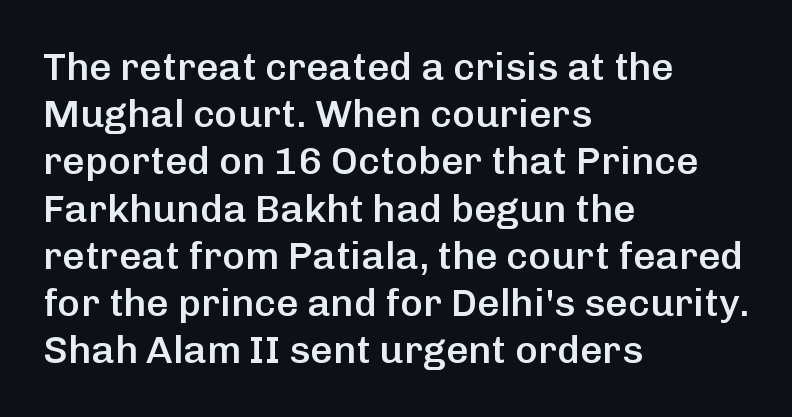
The image shows 39 px semibold sans-serif type, upright; set left-aligned, line spacing 1.21x, normal letter spacing, not underlined; low stroke contrast and a medium x-height.
